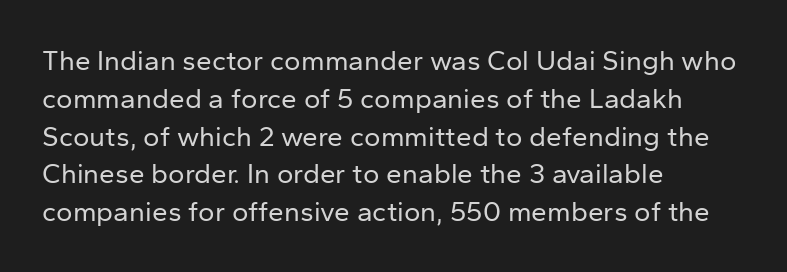
The image shows 28 px regular-weight sans-serif type, upright; set left-aligned, normal line spacing (1.35x), normal letter spacing, not underlined; low stroke contrast and a medium x-height.
